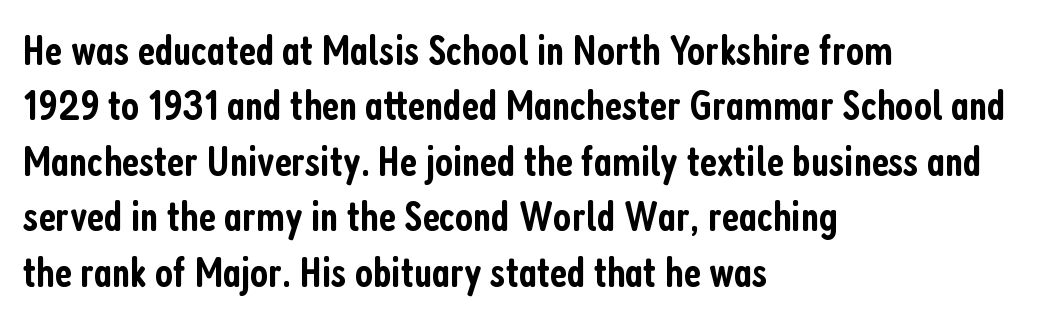
Note the varied advance widths — an 'i' is clearly narrower than an 'm'. The lines sit at an ordinary, default distance from one another. The characters display no serif detailing; their extremities are plain. Has an underline been added? It has not.
